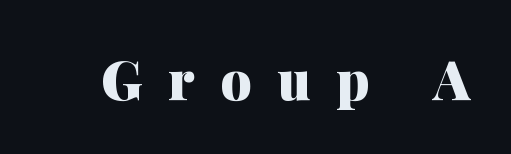
Small tapered or slab feet sit at the stroke ends, so this counts as serif. No italicization has been applied; the sample stays upright. The letterforms stand isolated, each surrounded by extra space. Has an underline been added? It has not. Is this a fixed-width face? No — the glyphs have proportional, varying widths.
